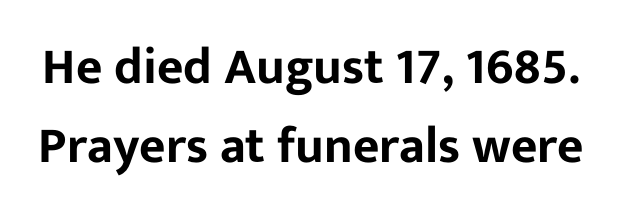
Note the varied advance widths — an 'i' is clearly narrower than an 'm'. The passage shown stacks its lines at a standard gap. This sample uses an upright cut, with every glyph sitting square on the baseline. Look at the bottom of the vertical strokes: they stop flat, with no serifs. A clean baseline with only descenders dipping below it. Each word holds together tightly as a unit, with standard inter-letter gaps.
